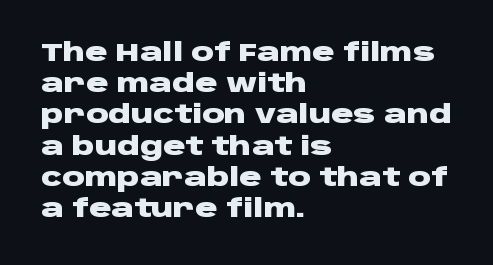
Caption: standard tracking, unaltered. Weight: bold. Line beginnings align vertically; line endings do not. The type sits square on the baseline with zero lean.
